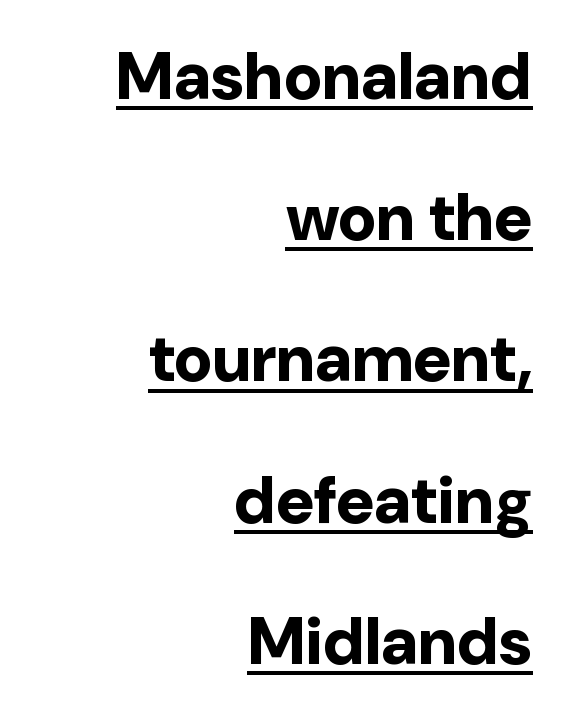
The letters stand upright; this is a roman face. Looks like regular typesetting: each glyph gets only the width it needs. The passage shown is typeset with a sans-serif family. These words are printed bold, with thick strokes throughout.
